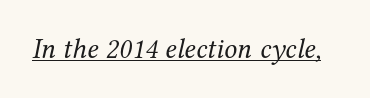
The font family rendered here belongs to the serif group. Default kerning and tracking; the words read as compact shapes. Varying glyph widths throughout — classic text-font behaviour. These glyphs show unthickened strokes, regular width or finer.
